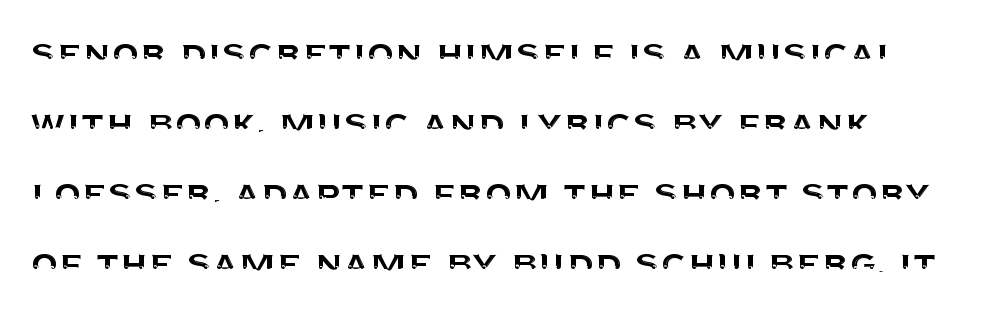
{"serif": "no", "italic": "no", "width": "normal", "stroke_contrast": "medium", "x_height": "large", "monospaced": "no", "underline": "no", "align": "left", "line_spacing": "normal", "line_spacing_ratio": 1.59, "letter_spacing": "normal", "letter_spacing_em": 0.0, "glyph_px": 44}
